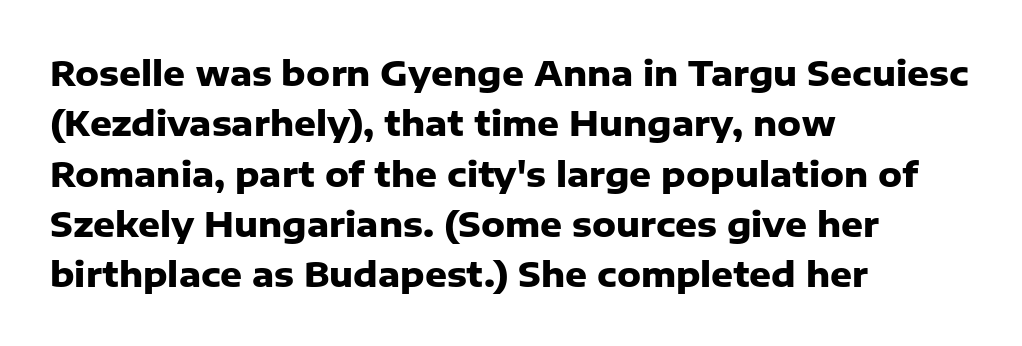
{"serif": "no", "italic": "no", "bold": "yes", "weight": "heavy", "width": "normal", "stroke_contrast": "low", "x_height": "medium", "monospaced": "no", "underline": "no", "align": "left", "line_spacing": "normal", "line_spacing_ratio": 1.48, "letter_spacing": "normal", "letter_spacing_em": 0.0, "glyph_px": 34}
